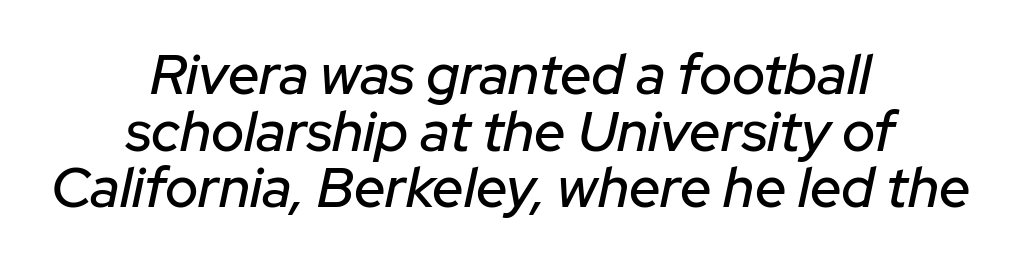
Teacher's note: observe the equal gaps on both sides — that is centered alignment. The gap between lines stays unmarked. Inter-character spacing is left at the font's built-in metrics. Italic: yes, the glyphs are oblique.
